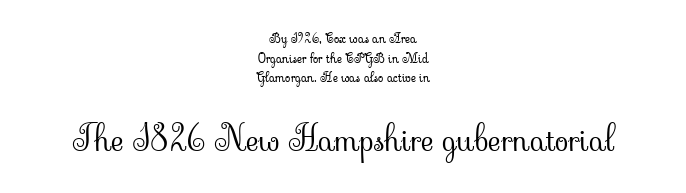
The image shows 35 px light serif type, upright; set centered, normal line spacing (1.41x), normal letter spacing, not underlined; the second (bottom) block is 2.5x larger; low stroke contrast and a small x-height.
